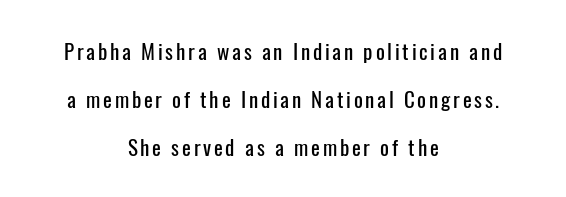
Q: Is the text italic (slanted)? A: No, it is upright.
Q: Is the text underlined? A: No.
Q: How is the paragraph aligned? A: Centered.
Q: Is the spacing between lines tight, normal or loose? A: Loose.
